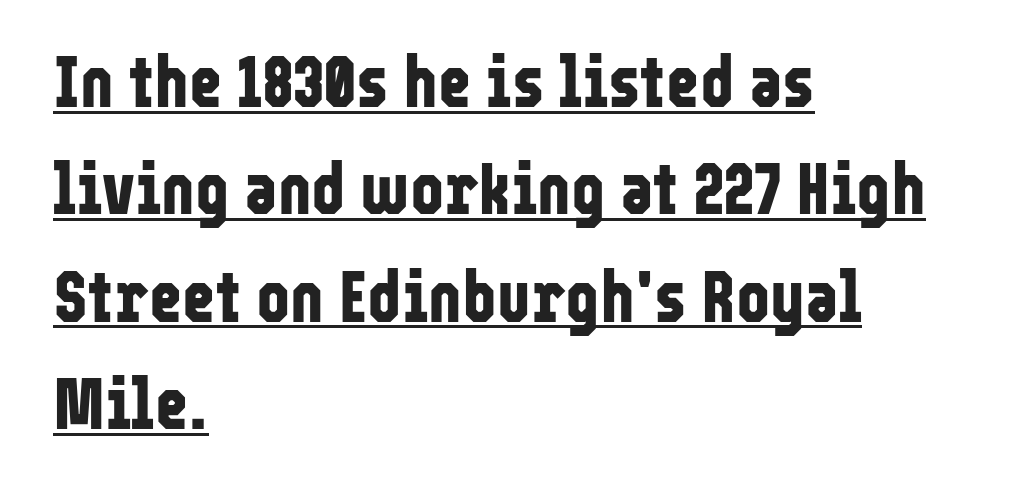
Q: Is the text bold? A: Yes.
Q: Is the text italic (slanted)? A: No, it is upright.
Q: Is the typeface a serif or a sans-serif typeface? A: Sans-serif.
Q: Is the text underlined? A: Yes.
Q: How is the paragraph aligned? A: Left-aligned.
Q: Is the spacing between letters normal or unusually wide? A: Normal.
Q: Is the spacing between lines tight, normal or loose? A: Normal.
Q: Width (condensed, normal, or wide)? A: Condensed.
Q: Stroke contrast? A: Low.
Q: x-height? A: Medium.
Q: Monospaced? A: No.
